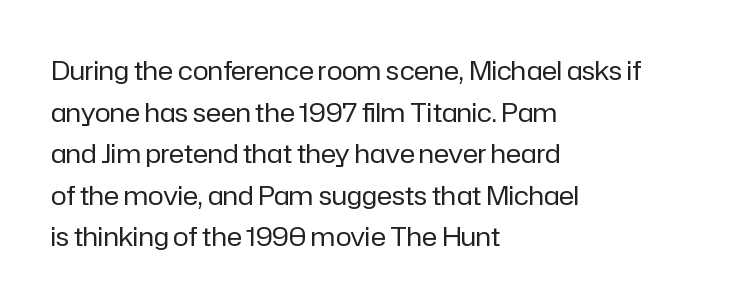
Rule under the text: the space is simply empty. One-word summary of the alignment: left. Stroke thickness stays within the range of a standard reading face or lighter. Rows of type keep a routine distance in the vertical direction. Ascenders rise straight up at ninety degrees. The tracking reads as untouched default to a designer's eye.
